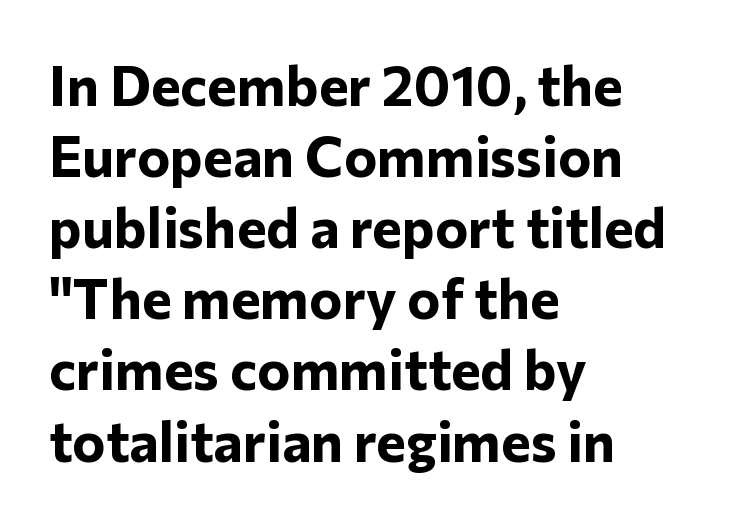
The tracking reads as untouched default to a designer's eye. Check under the words: just untouched page. Unlike italic type, these characters show no tilt at all. Horizontally, the lines are justified to the leading edge only. Students, observe: this is what conventionally led text looks like.
